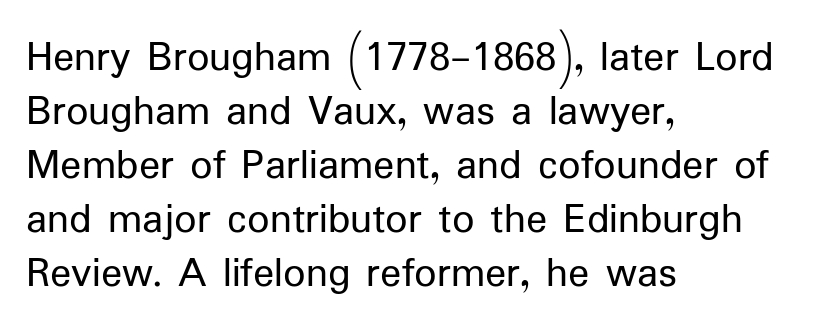
Caption: multi-line text, flush left, ragged right. The rendering uses natural spacing where letterforms have individual widths. Every character sits straight up, as roman type does. Rule under the text: the space is simply empty. Check where the strokes stop: nothing finishes them off — pure sans.
